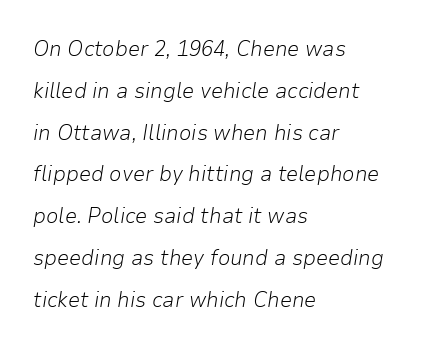
The characters are drawn with everyday or finer stroke widths. Any mark beneath the type? The region is blank. This block would shrink considerably if given ordinary leading; it's expanded now. In CSS terms this would be text-align: left. Slanted lettering throughout.
